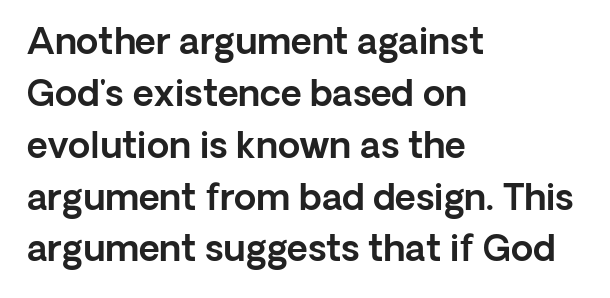
The image shows 36 px sans-serif type, upright; set left-aligned, normal line spacing (1.44x), normal letter spacing, not underlined; a medium x-height.
